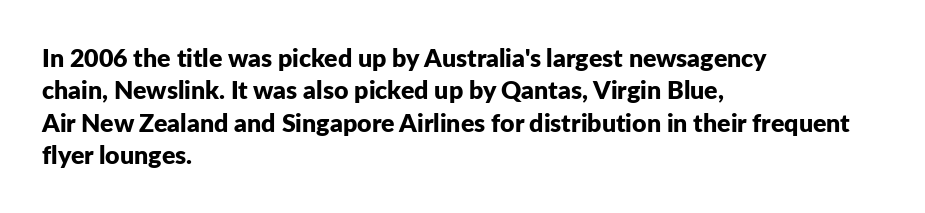
Q: Is the text bold? A: Yes.
Q: Is the text italic (slanted)? A: No, it is upright.
Q: Is the text underlined? A: No.
Q: How is the paragraph aligned? A: Left-aligned.
Q: Is the spacing between letters normal or unusually wide? A: Normal.
Q: Is the spacing between lines tight, normal or loose? A: Normal.
